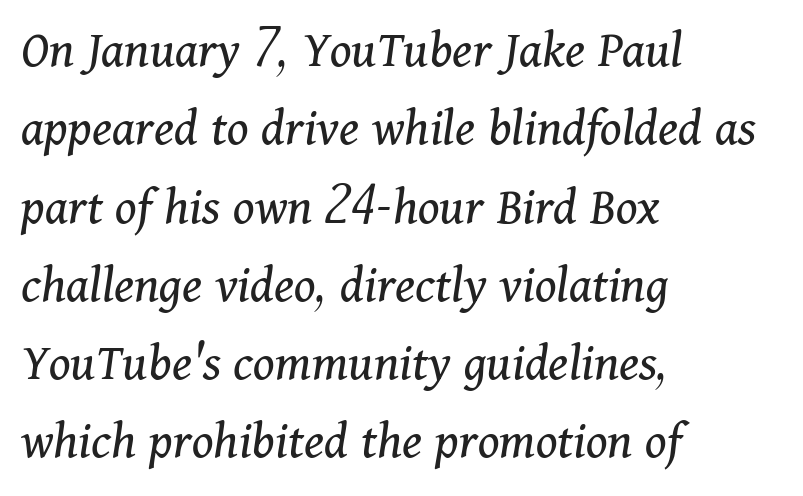
Q: Is the text bold? A: No.
Q: Is the text italic (slanted)? A: Yes, it leans right by about 11 degrees.
Q: Is the typeface a serif or a sans-serif typeface? A: Serif.
Q: Is the text underlined? A: No.
Q: How is the paragraph aligned? A: Left-aligned.
Q: Is the spacing between letters normal or unusually wide? A: Normal.
Q: Is the spacing between lines tight, normal or loose? A: Normal.
Q: Width (condensed, normal, or wide)? A: Normal.
Q: Stroke contrast? A: Medium.
Q: x-height? A: Medium.
Q: Monospaced? A: No.
